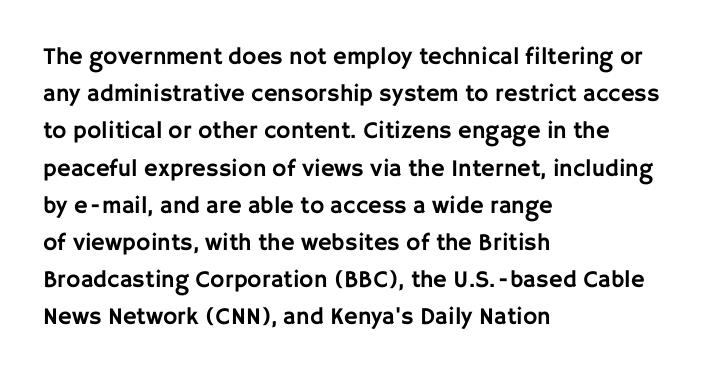
Q: Is the text italic (slanted)? A: No, it is upright.
Q: Is the text underlined? A: No.
Q: How is the paragraph aligned? A: Left-aligned.
Q: Is the spacing between letters normal or unusually wide? A: Normal.
Q: Is the spacing between lines tight, normal or loose? A: Normal.
